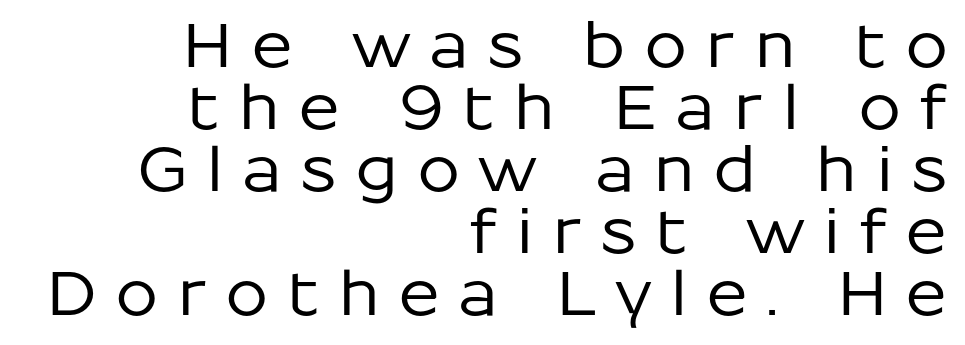
The image shows 62 px sans-serif type, upright; set right-aligned, tight line spacing (1.0x), unusually wide letter spacing (+0.29 em), not underlined; low stroke contrast and a medium x-height.
